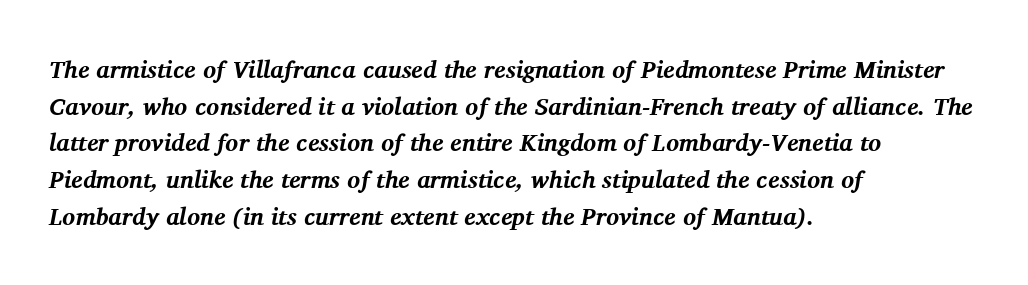
Q: Is the text bold? A: Yes.
Q: Is the text italic (slanted)? A: Yes, it leans right by about 11 degrees.
Q: Is the text underlined? A: No.
Q: How is the paragraph aligned? A: Left-aligned.
Q: Is the spacing between letters normal or unusually wide? A: Normal.
Q: Is the spacing between lines tight, normal or loose? A: Normal.
